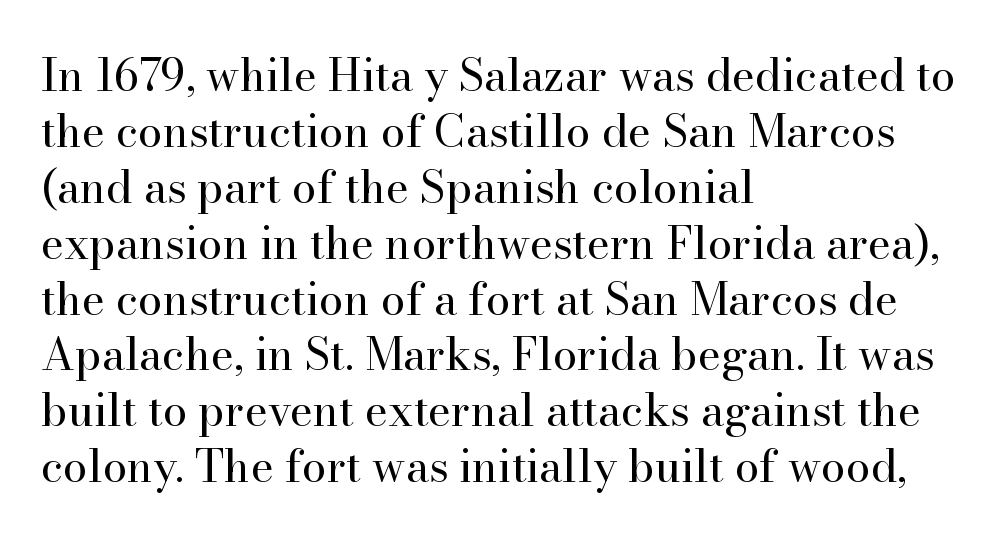
The image shows 44 px regular-weight serif type, upright; set left-aligned, normal line spacing (1.27x), normal letter spacing, not underlined; high stroke contrast and a small x-height.
